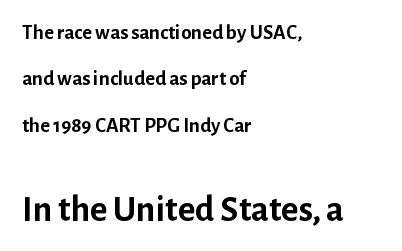
The image shows 37 px semibold sans-serif type, upright; set left-aligned, loose line spacing (2.21x), normal letter spacing, not underlined; the second (bottom) block is 1.76x larger; low stroke contrast and a medium x-height.
